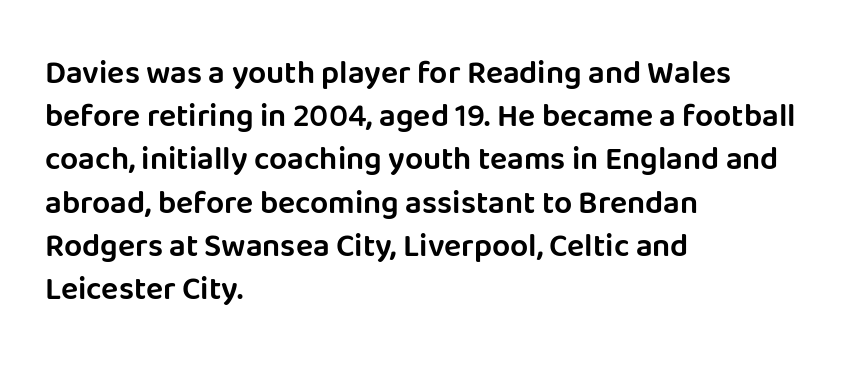
{"serif": "no", "italic": "no", "width": "normal", "stroke_contrast": "low", "x_height": "large", "monospaced": "no", "underline": "no", "align": "left", "line_spacing": "normal", "line_spacing_ratio": 1.35, "letter_spacing": "normal", "letter_spacing_em": 0.0, "glyph_px": 32}
